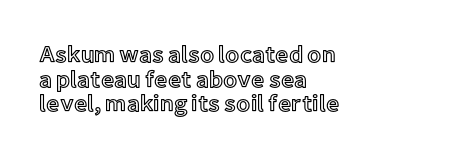
Q: Is the text italic (slanted)? A: No, it is upright.
Q: Is the text underlined? A: No.
Q: How is the paragraph aligned? A: Left-aligned.
Q: Is the spacing between letters normal or unusually wide? A: Normal.
Q: Is the spacing between lines tight, normal or loose? A: Tight.
